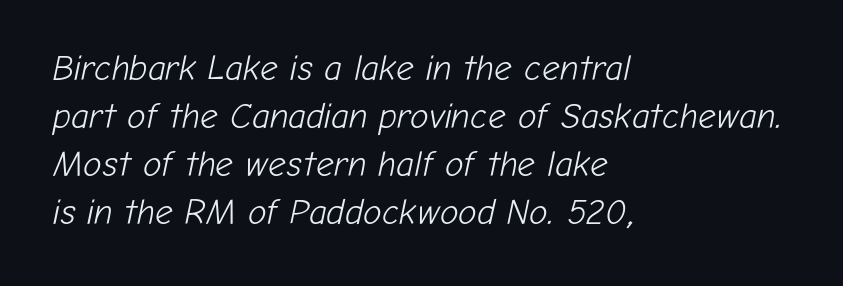
{"italic": "yes", "lean": "right", "slant_degrees": 12, "bold": "no", "weight": "light", "width": "normal", "stroke_contrast": "low", "x_height": "medium", "monospaced": "no", "underline": "no", "align": "left", "line_spacing": "normal", "line_spacing_ratio": 1.37, "letter_spacing": "normal", "letter_spacing_em": 0.0, "glyph_px": 35}
